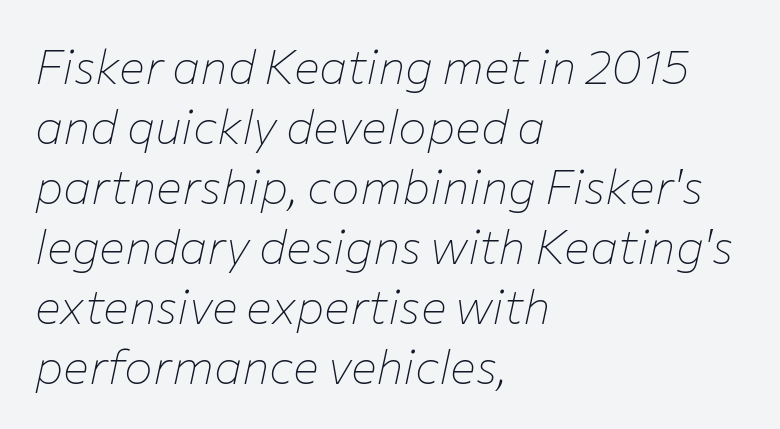
The image shows 48 px thin type, italic (leaning right); set left-aligned, normal line spacing (1.25x), normal letter spacing, not underlined; low stroke contrast and a medium x-height.
